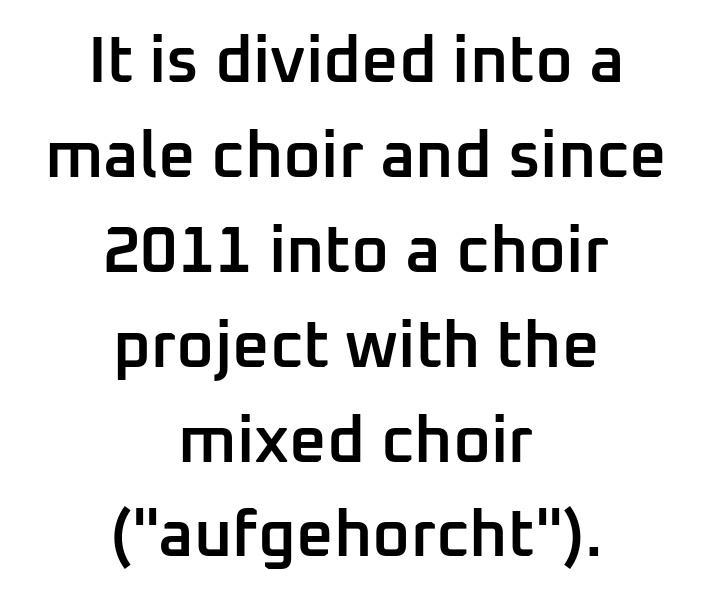
This sample is center-justified, so both line endings float freely. One glance says typical: line gaps are just what's usual. Type style note: lacks serifs. The letters stand upright; this is a roman face.
